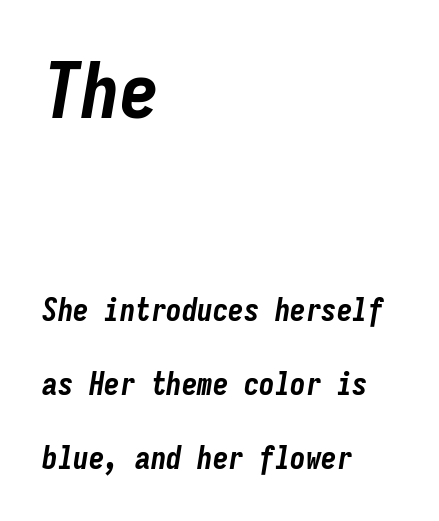
Tracking here is standard; glyphs follow each other at the usual distance. Leftover space on each line is placed entirely after the last word. An italicized treatment has been applied to the whole sample. Which chunk is bigger? The first one — the top block dwarfs the bottom.
